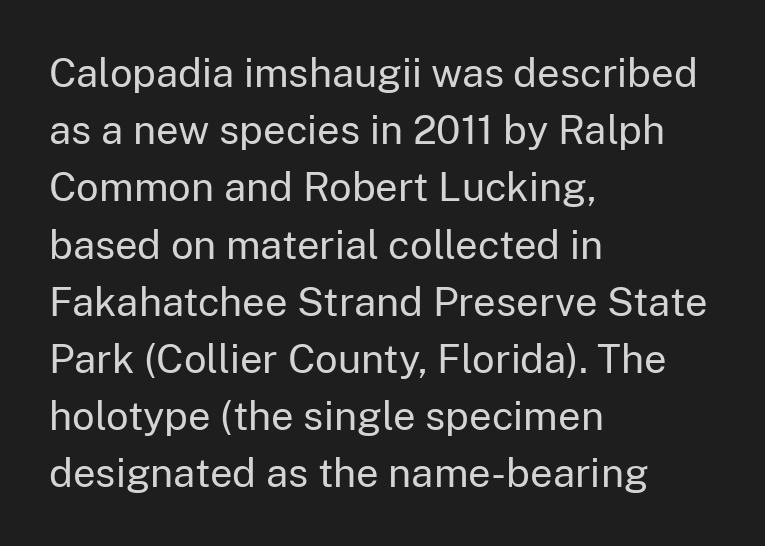
{"serif": "no", "italic": "no", "bold": "no", "weight": "regular", "width": "normal", "stroke_contrast": "low", "x_height": "medium", "monospaced": "no", "underline": "no", "align": "left", "line_spacing": "normal", "line_spacing_ratio": 1.43, "letter_spacing": "normal", "letter_spacing_em": 0.0, "glyph_px": 40}
